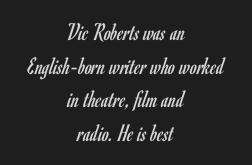
Q: Is the text bold? A: No.
Q: Is the text italic (slanted)? A: Yes.
Q: Is the text underlined? A: No.
Q: How is the paragraph aligned? A: Centered.
Q: Is the spacing between letters normal or unusually wide? A: Normal.
Q: Is the spacing between lines tight, normal or loose? A: Normal.
